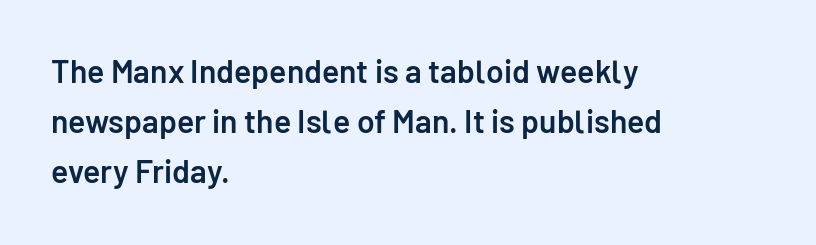
{"serif": "no", "italic": "no", "bold": "semi", "weight": "semibold", "width": "normal", "stroke_contrast": "low", "x_height": "medium", "monospaced": "no", "underline": "no", "align": "left", "line_spacing": "normal", "line_spacing_ratio": 1.57, "letter_spacing": "normal", "letter_spacing_em": 0.0, "glyph_px": 32}
